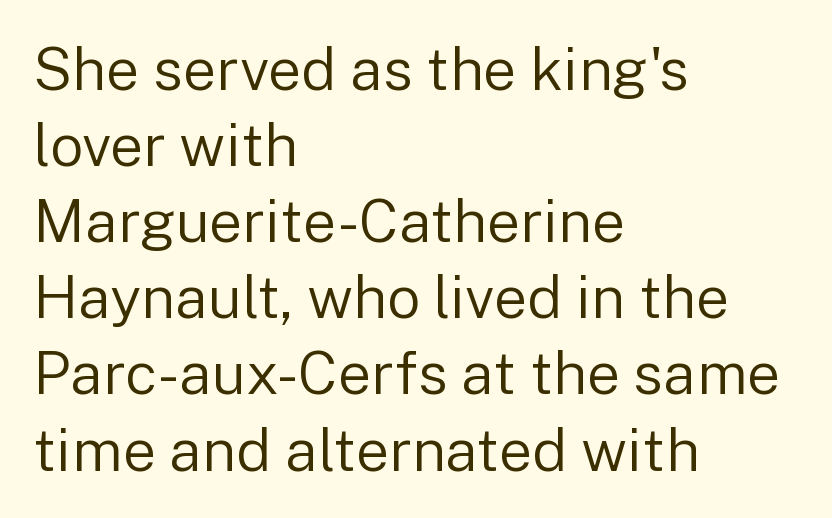
Q: Is the text bold? A: No.
Q: Is the text italic (slanted)? A: No, it is upright.
Q: Is the typeface a serif or a sans-serif typeface? A: Sans-serif.
Q: Is the text underlined? A: No.
Q: How is the paragraph aligned? A: Left-aligned.
Q: Is the spacing between letters normal or unusually wide? A: Normal.
Q: Is the spacing between lines tight, normal or loose? A: Normal.
Q: Width (condensed, normal, or wide)? A: Normal.
Q: Stroke contrast? A: Low.
Q: x-height? A: Medium.
Q: Monospaced? A: No.
